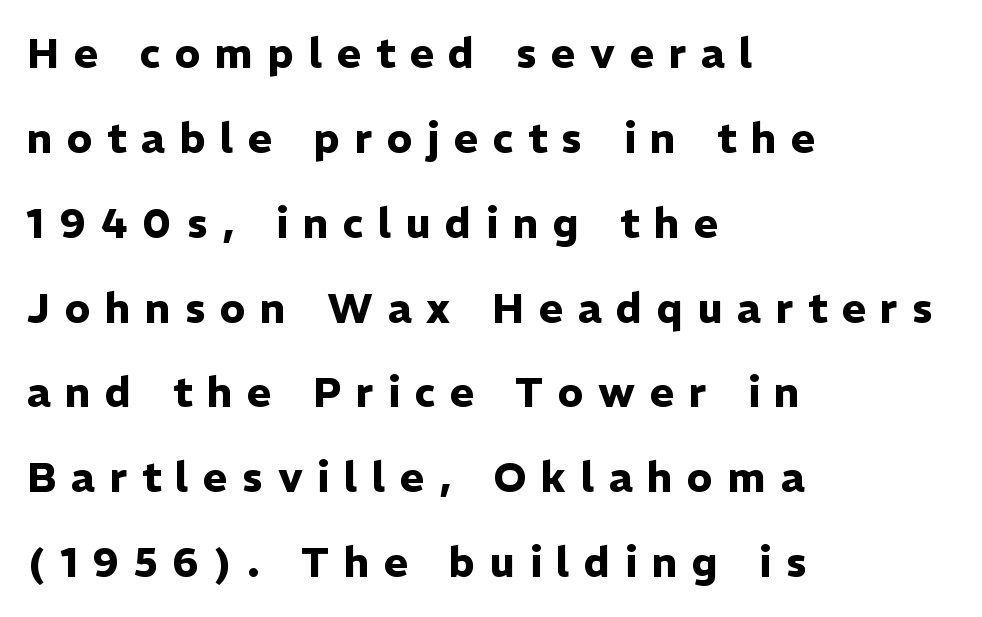
Q: Is the text bold? A: Yes.
Q: Is the text italic (slanted)? A: No, it is upright.
Q: Is the typeface a serif or a sans-serif typeface? A: Sans-serif.
Q: Is the text underlined? A: No.
Q: How is the paragraph aligned? A: Left-aligned.
Q: Is the spacing between letters normal or unusually wide? A: Unusually wide.
Q: Is the spacing between lines tight, normal or loose? A: Loose.
Q: Width (condensed, normal, or wide)? A: Normal.
Q: Stroke contrast? A: Low.
Q: x-height? A: Medium.
Q: Monospaced? A: No.
